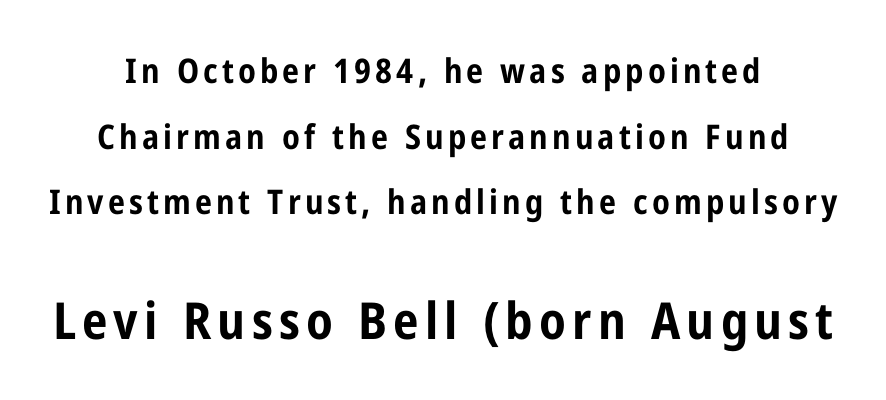
Q: Is the text bold? A: Yes.
Q: Is the text italic (slanted)? A: No, it is upright.
Q: Is the typeface a serif or a sans-serif typeface? A: Sans-serif.
Q: Is the text underlined? A: No.
Q: How is the paragraph aligned? A: Centered.
Q: Is the spacing between lines tight, normal or loose? A: Loose.
Q: Which block of text is set in a larger size, the first (top) or the second (bottom)? A: The second (bottom) one.
Q: Width (condensed, normal, or wide)? A: Condensed.
Q: Stroke contrast? A: Low.
Q: x-height? A: Medium.
Q: Monospaced? A: No.
